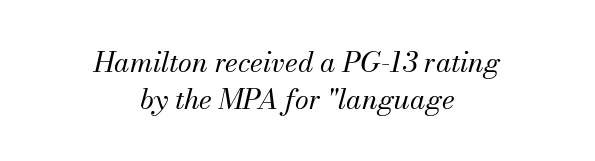
Q: Is the text bold? A: No.
Q: Is the text italic (slanted)? A: Yes, it leans right by about 13 degrees.
Q: Is the typeface a serif or a sans-serif typeface? A: Serif.
Q: Is the text underlined? A: No.
Q: How is the paragraph aligned? A: Centered.
Q: Is the spacing between letters normal or unusually wide? A: Normal.
Q: Is the spacing between lines tight, normal or loose? A: Normal.
Q: Width (condensed, normal, or wide)? A: Normal.
Q: Stroke contrast? A: Medium.
Q: x-height? A: Small.
Q: Monospaced? A: No.
